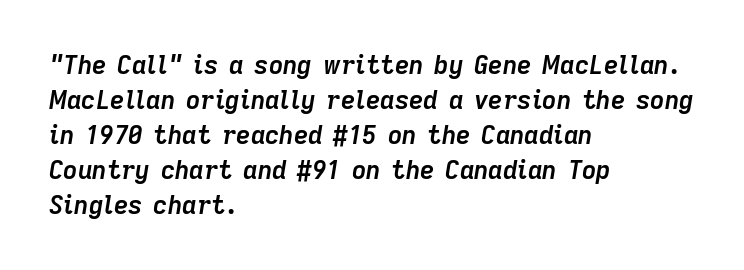
The image shows 25 px bold type, italic (leaning right); set left-aligned, normal line spacing (1.4x), normal letter spacing, not underlined.
